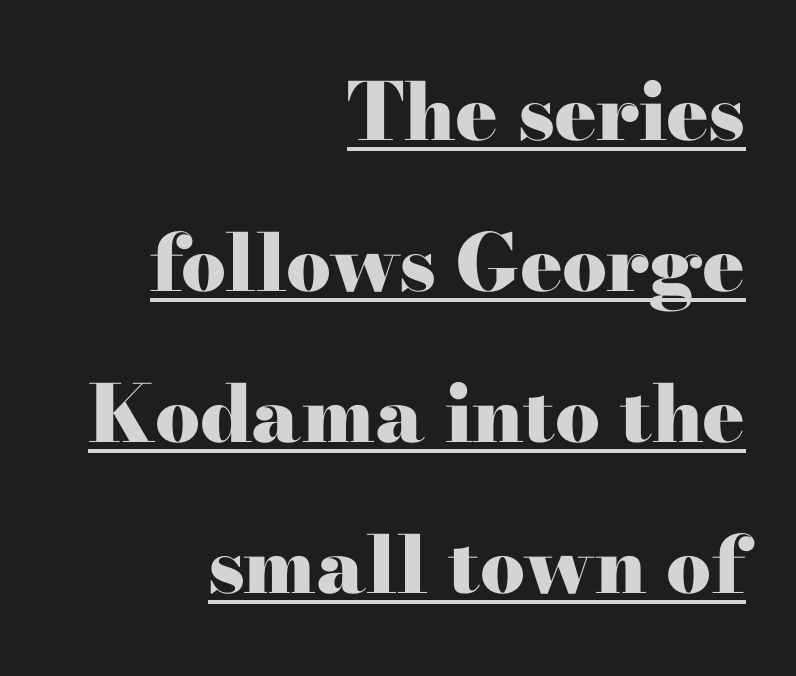
Summary of vertical rhythm: relaxed, with wide interline spacing. Notice how the stems are strictly vertical — no italics here. I'd describe the lettering as bold — thick and assertive. The paragraph shown leans on its right margin.
